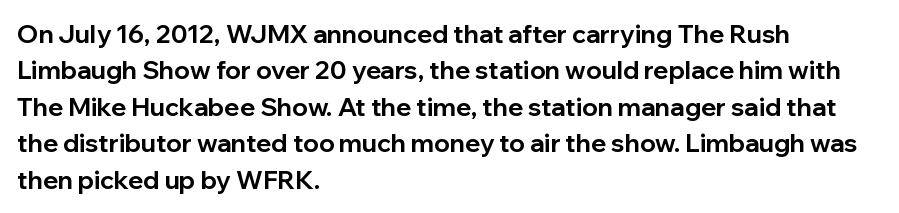
The image shows 25 px bold type, upright; set left-aligned, normal line spacing (1.46x), normal letter spacing, not underlined.
